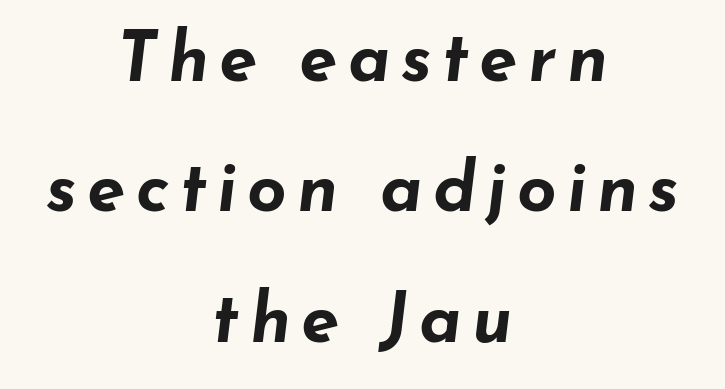
{"italic": "yes", "lean": "right", "slant_degrees": 7, "bold": "yes", "weight": "bold", "width": "wide", "stroke_contrast": "low", "x_height": "small", "monospaced": "no", "underline": "no", "align": "center", "line_spacing_ratio": 1.89, "glyph_px": 69}
